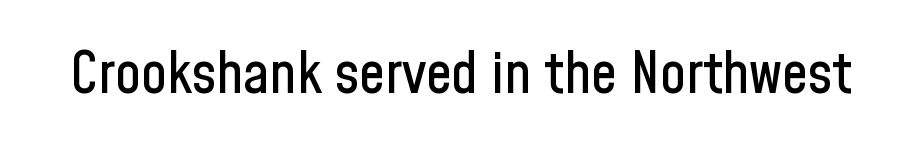
The image shows 58 px condensed sans-serif type, upright; set normal letter spacing, not underlined; low stroke contrast and a medium x-height.
